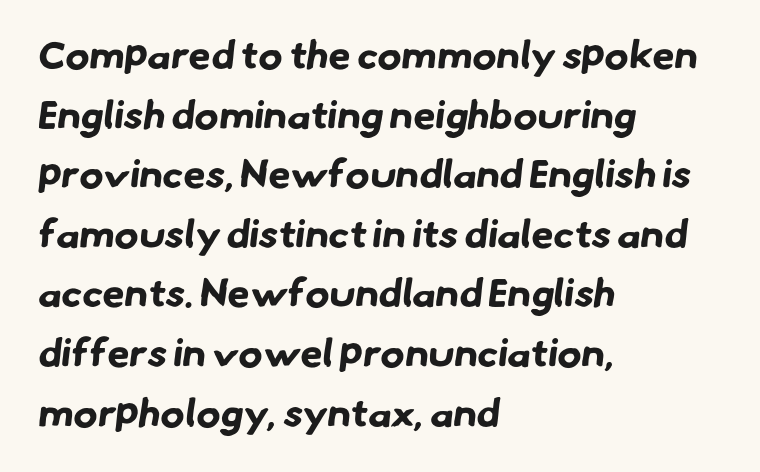
Q: Is the text bold? A: Yes.
Q: Is the typeface a serif or a sans-serif typeface? A: Sans-serif.
Q: Is the text underlined? A: No.
Q: How is the paragraph aligned? A: Left-aligned.
Q: Is the spacing between letters normal or unusually wide? A: Normal.
Q: Is the spacing between lines tight, normal or loose? A: Normal.
Q: Width (condensed, normal, or wide)? A: Normal.
Q: Stroke contrast? A: Low.
Q: x-height? A: Small.
Q: Monospaced? A: No.
